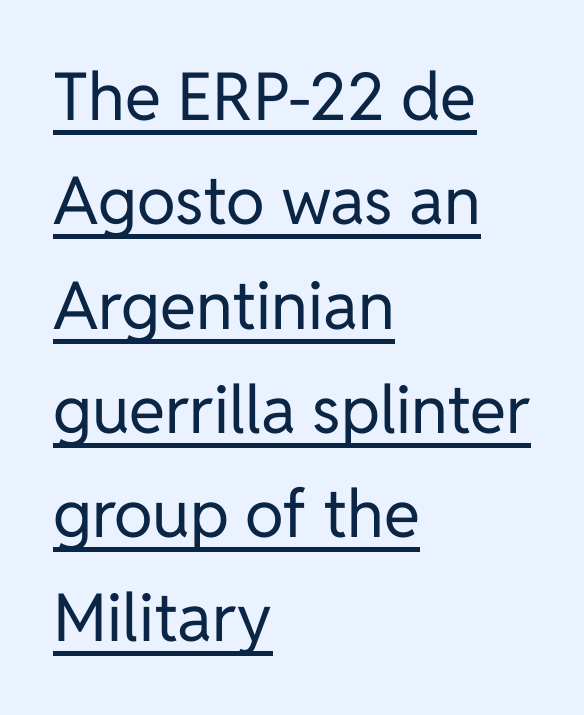
{"serif": "no", "italic": "no", "bold": "no", "weight": "regular", "width": "normal", "stroke_contrast": "low", "x_height": "medium", "monospaced": "no", "underline": "yes", "align": "left", "line_spacing": "normal", "line_spacing_ratio": 1.58, "letter_spacing": "normal", "letter_spacing_em": 0.0, "glyph_px": 66}
